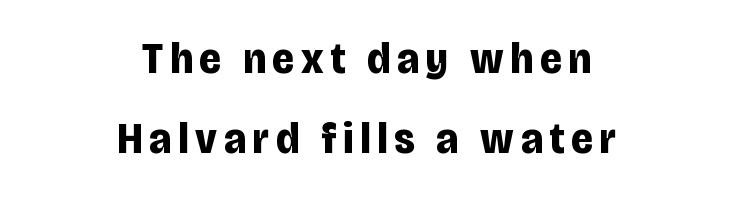
{"serif": "no", "italic": "no", "bold": "yes", "weight": "bold", "width": "condensed", "stroke_contrast": "low", "x_height": "large", "monospaced": "no", "underline": "no", "align": "center", "line_spacing_ratio": 1.77, "glyph_px": 45}
